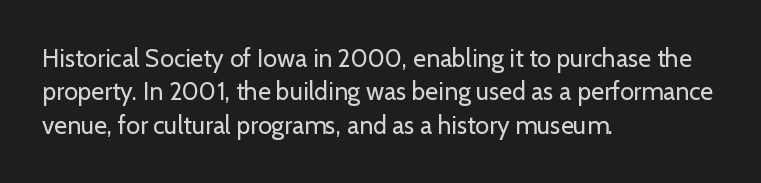
The image shows 25 px text type, upright; set left-aligned, normal line spacing (1.34x), normal letter spacing, not underlined.
